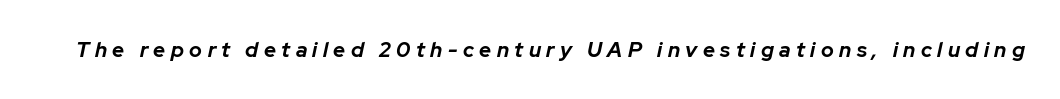
{"italic": "yes", "lean": "right", "slant_degrees": 12, "bold": "yes", "underline": "no", "letter_spacing": "wide", "letter_spacing_em": 0.26, "glyph_px": 21}
